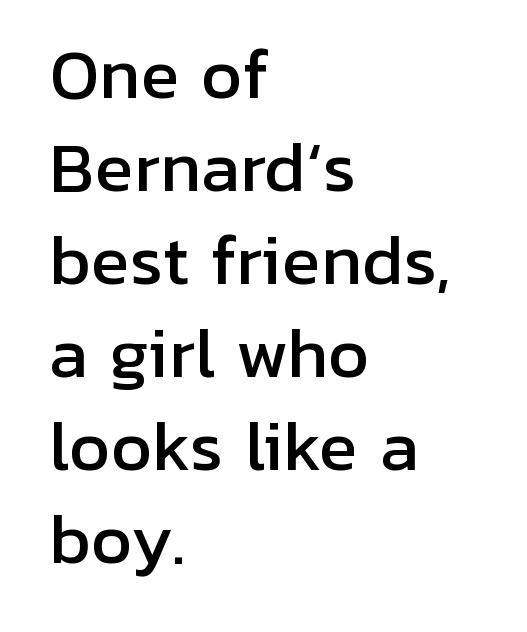
A clean baseline with only descenders dipping below it. Character widths vary here, with narrow letters taking less room than wide ones. The passage shown is typeset with a sans-serif family. This sample is left-justified, so line endings fall wherever the words run out. Tracking here is standard; glyphs follow each other at the usual distance. Students, observe: this is what conventionally led text looks like.
